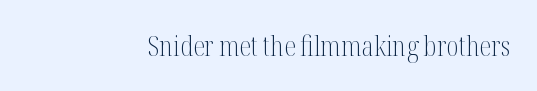
The image shows 27 px text type, upright; set normal letter spacing, not underlined.
